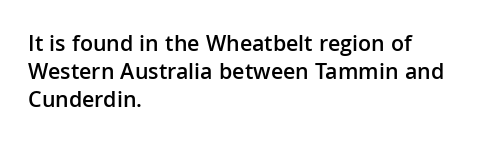
The image shows 23 px text type, upright; set left-aligned, line spacing 1.22x, normal letter spacing, not underlined.
